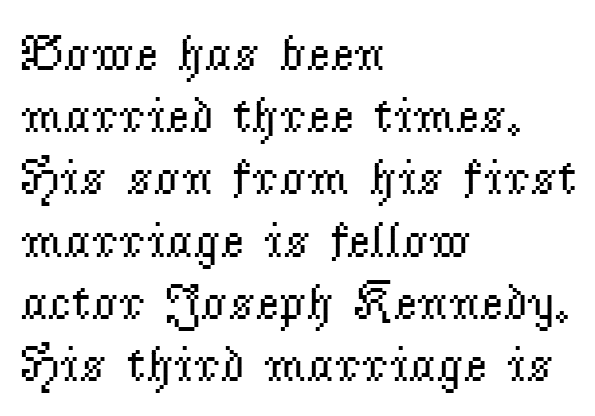
{"serif": "yes", "italic": "no", "bold": "no", "weight": "regular", "width": "normal", "stroke_contrast": "low", "x_height": "small", "monospaced": "no", "underline": "no", "align": "left", "line_spacing_ratio": 1.22, "letter_spacing": "normal", "letter_spacing_em": 0.0, "glyph_px": 51}
